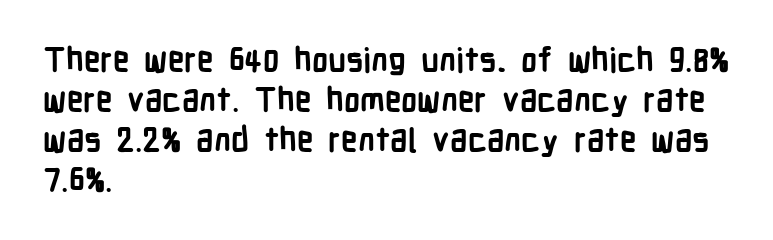
{"serif": "no", "italic": "no", "bold": "yes", "weight": "semibold", "width": "condensed", "stroke_contrast": "low", "x_height": "medium", "monospaced": "no", "underline": "no", "align": "left", "line_spacing_ratio": 1.21, "letter_spacing": "normal", "letter_spacing_em": 0.0, "glyph_px": 33}
